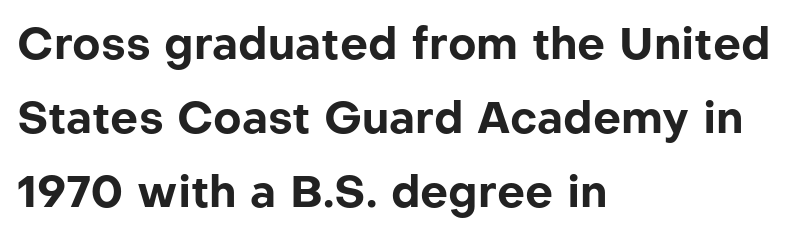
Q: Is the text bold? A: Yes.
Q: Is the text italic (slanted)? A: No, it is upright.
Q: Is the typeface a serif or a sans-serif typeface? A: Sans-serif.
Q: Is the text underlined? A: No.
Q: How is the paragraph aligned? A: Left-aligned.
Q: Is the spacing between letters normal or unusually wide? A: Normal.
Q: Is the spacing between lines tight, normal or loose? A: Normal.
Q: Width (condensed, normal, or wide)? A: Normal.
Q: Stroke contrast? A: Low.
Q: x-height? A: Medium.
Q: Monospaced? A: No.
